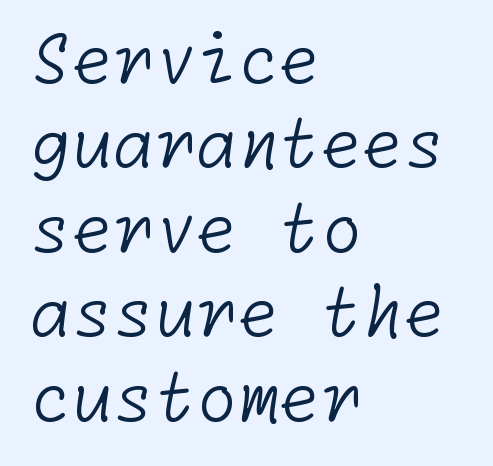
Caption: standard tracking, unaltered. The zone under the glyphs is completely vacant. These lines are set flush left with a ragged right edge. Does the leading feel generous? No, just average. Note: no serifs on the glyphs.
